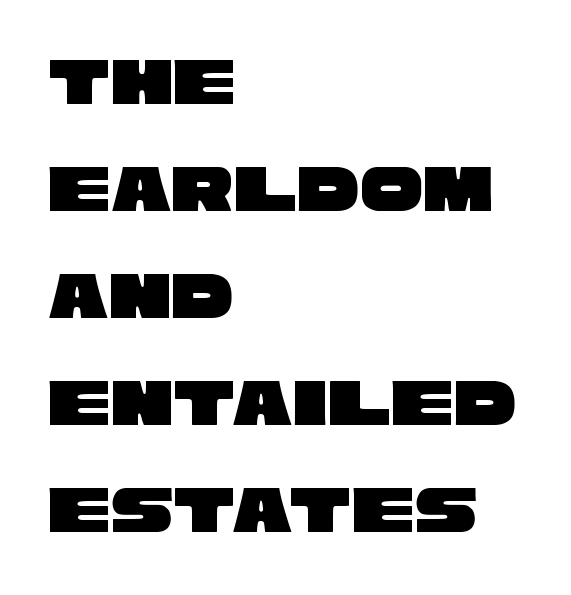
Q: Is the typeface a serif or a sans-serif typeface? A: Sans-serif.
Q: Is the text underlined? A: No.
Q: How is the paragraph aligned? A: Left-aligned.
Q: Is the spacing between letters normal or unusually wide? A: Normal.
Q: Is the spacing between lines tight, normal or loose? A: Normal.
Q: Width (condensed, normal, or wide)? A: Wide.
Q: Stroke contrast? A: Low.
Q: x-height? A: Large.
Q: Monospaced? A: No.
